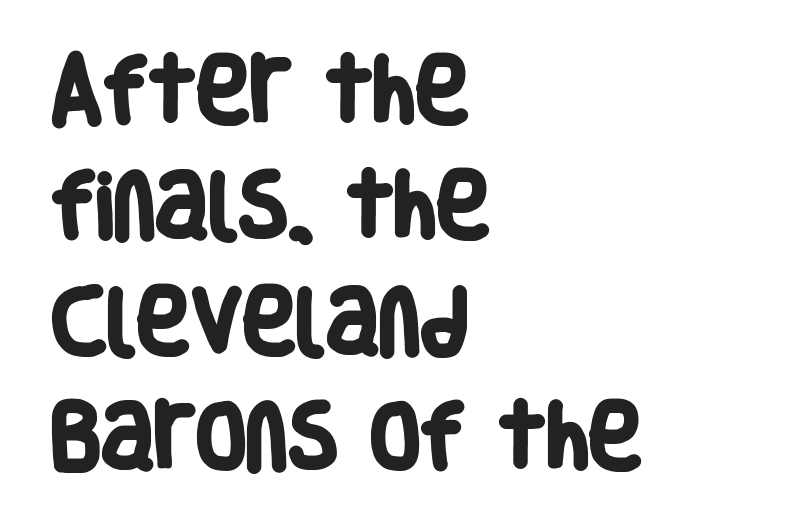
Q: Is the text bold? A: Yes.
Q: Is the typeface a serif or a sans-serif typeface? A: Sans-serif.
Q: Is the text underlined? A: No.
Q: How is the paragraph aligned? A: Left-aligned.
Q: Is the spacing between letters normal or unusually wide? A: Normal.
Q: Is the spacing between lines tight, normal or loose? A: Normal.
Q: Width (condensed, normal, or wide)? A: Condensed.
Q: Stroke contrast? A: Low.
Q: x-height? A: Large.
Q: Monospaced? A: No.
